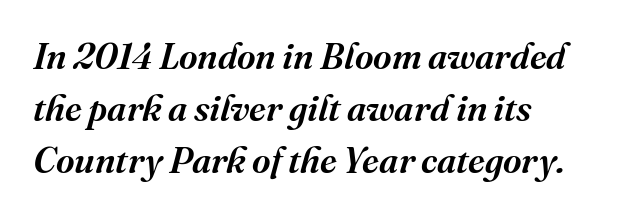
{"serif": "yes", "italic": "yes", "lean": "right", "slant_degrees": 16, "width": "normal", "stroke_contrast": "medium", "x_height": "medium", "monospaced": "no", "underline": "no", "align": "left", "line_spacing": "normal", "line_spacing_ratio": 1.45, "letter_spacing": "normal", "letter_spacing_em": 0.0, "glyph_px": 36}
